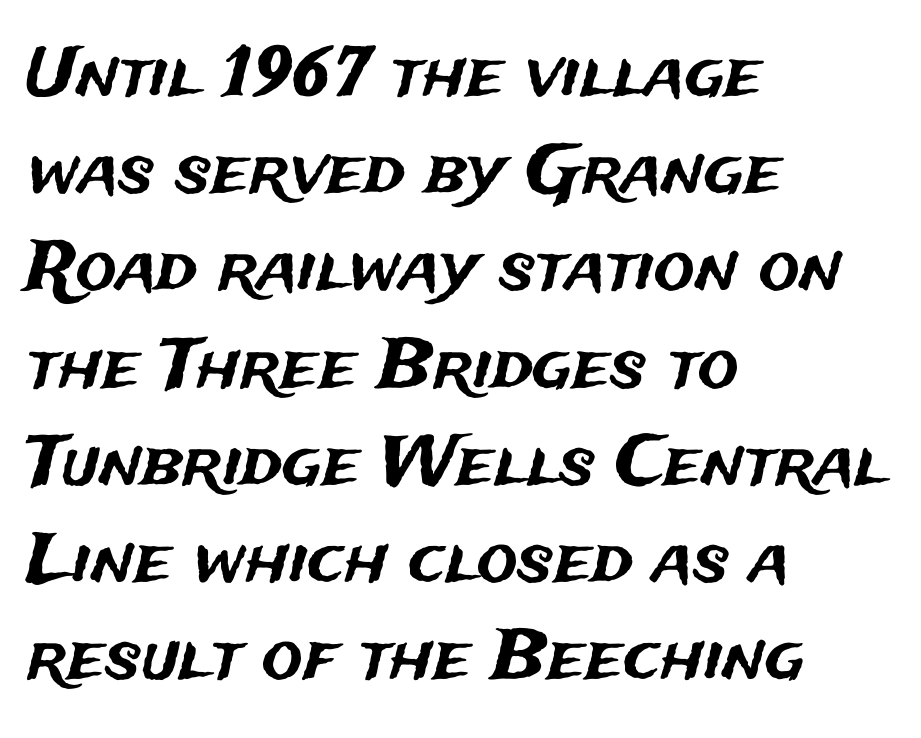
{"serif": "no", "width": "normal", "stroke_contrast": "medium", "x_height": "medium", "monospaced": "no", "underline": "no", "align": "left", "line_spacing": "normal", "line_spacing_ratio": 1.43, "letter_spacing": "normal", "letter_spacing_em": 0.0, "glyph_px": 68}
